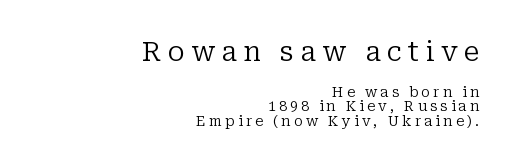
Q: Is the text bold? A: No.
Q: Is the text italic (slanted)? A: No, it is upright.
Q: Is the text underlined? A: No.
Q: How is the paragraph aligned? A: Right-aligned.
Q: Is the spacing between letters normal or unusually wide? A: Unusually wide.
Q: Is the spacing between lines tight, normal or loose? A: Tight.
Q: Which block of text is set in a larger size, the first (top) or the second (bottom)? A: The first (top) one.
